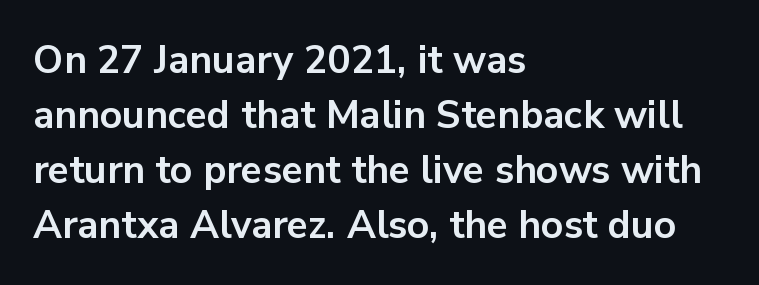
The image shows 39 px bold sans-serif type, upright; set left-aligned, normal line spacing (1.41x), normal letter spacing, not underlined; low stroke contrast and a medium x-height.
